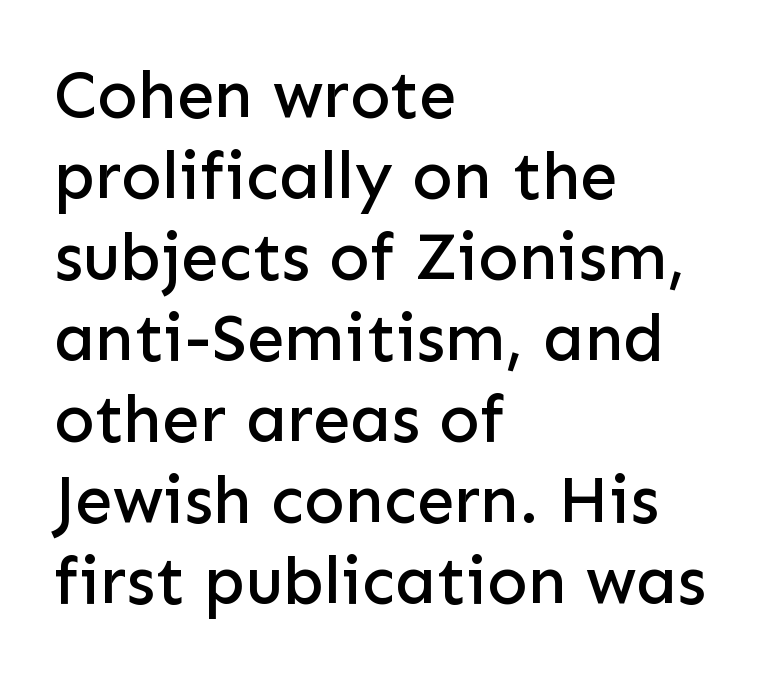
Posture: upright roman. Notice how the passage keeps a crisp vertical edge on the left only. Lines of text with bare space underneath. Is this a sans? Yes — the strokes have no serifs. How are the letters spaced? Ordinarily, with no added tracking. The passage shown is typed in a proportional face where columns would drift.
